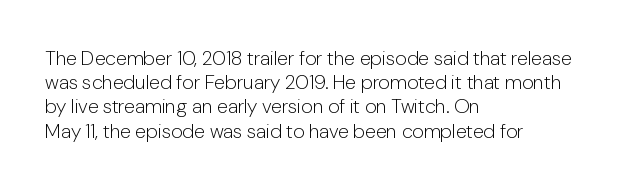
Q: Is the text bold? A: No.
Q: Is the text italic (slanted)? A: No, it is upright.
Q: Is the text underlined? A: No.
Q: How is the paragraph aligned? A: Left-aligned.
Q: Is the spacing between letters normal or unusually wide? A: Normal.
